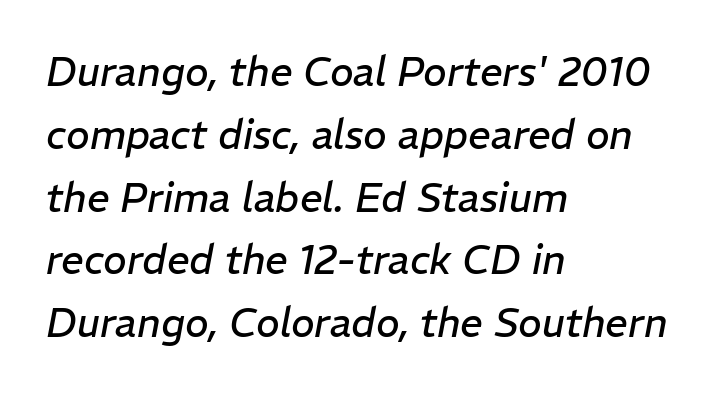
{"italic": "yes", "lean": "right", "slant_degrees": 11, "bold": "no", "weight": "regular", "width": "normal", "stroke_contrast": "low", "x_height": "medium", "monospaced": "no", "underline": "no", "align": "left", "line_spacing": "normal", "line_spacing_ratio": 1.57, "letter_spacing": "normal", "letter_spacing_em": 0.0, "glyph_px": 40}
